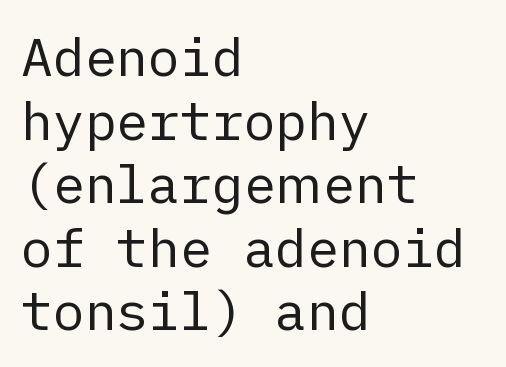
Q: Is the text bold? A: No.
Q: Is the text italic (slanted)? A: No, it is upright.
Q: Is the typeface a serif or a sans-serif typeface? A: Sans-serif.
Q: Is the text underlined? A: No.
Q: How is the paragraph aligned? A: Left-aligned.
Q: Is the spacing between letters normal or unusually wide? A: Normal.
Q: Width (condensed, normal, or wide)? A: Normal.
Q: Stroke contrast? A: Low.
Q: x-height? A: Medium.
